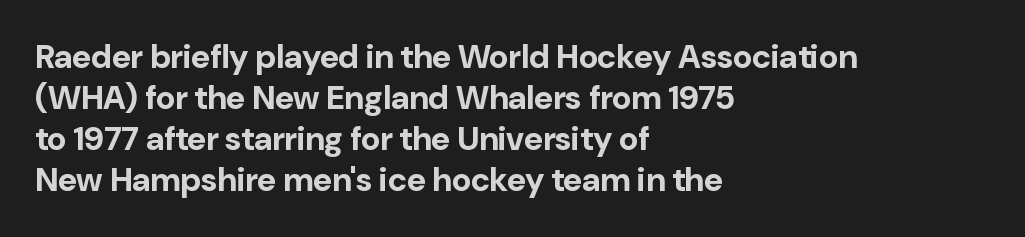
The image shows 33 px bold sans-serif type, upright; set left-aligned, line spacing 1.24x, normal letter spacing, not underlined; low stroke contrast and a medium x-height.
